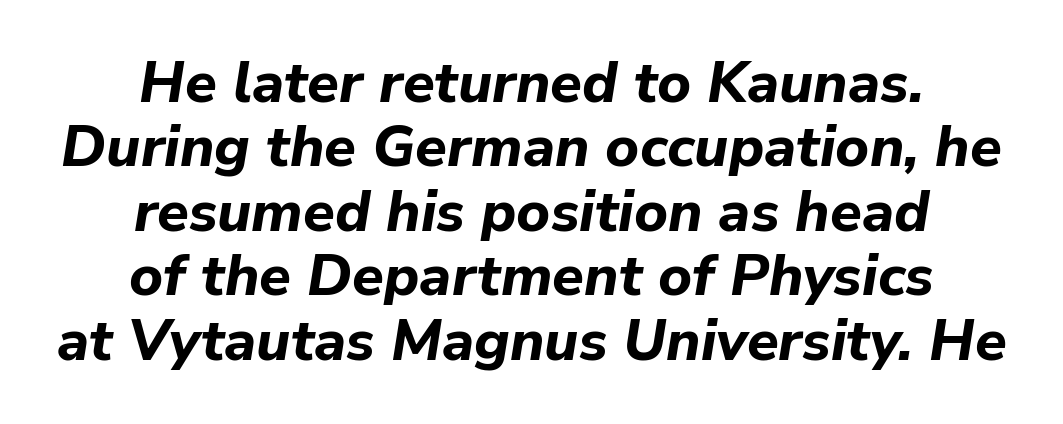
Q: Is the text bold? A: Yes.
Q: Is the text italic (slanted)? A: Yes, it leans right by about 9 degrees.
Q: Is the text underlined? A: No.
Q: How is the paragraph aligned? A: Centered.
Q: Is the spacing between letters normal or unusually wide? A: Normal.
Q: Is the spacing between lines tight, normal or loose? A: Tight.
Q: Width (condensed, normal, or wide)? A: Normal.
Q: Stroke contrast? A: Low.
Q: x-height? A: Medium.
Q: Monospaced? A: No.
